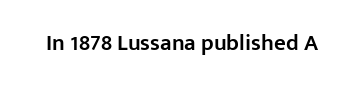
Q: Is the text bold? A: Semi-bold.
Q: Is the text italic (slanted)? A: No, it is upright.
Q: Is the text underlined? A: No.
Q: Is the spacing between letters normal or unusually wide? A: Normal.
